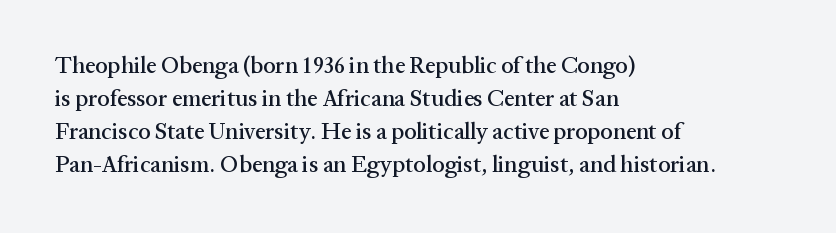
The image shows 23 px text type, upright; set left-aligned, normal line spacing (1.43x), normal letter spacing, not underlined.
